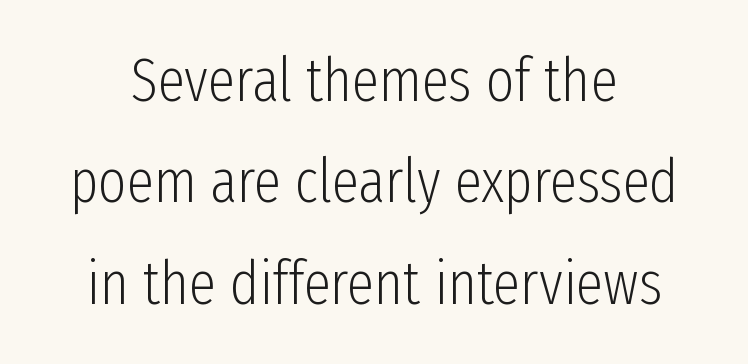
The image shows 61 px light, condensed sans-serif type, upright; set normal line spacing (1.66x), normal letter spacing, not underlined; low stroke contrast and a medium x-height.
